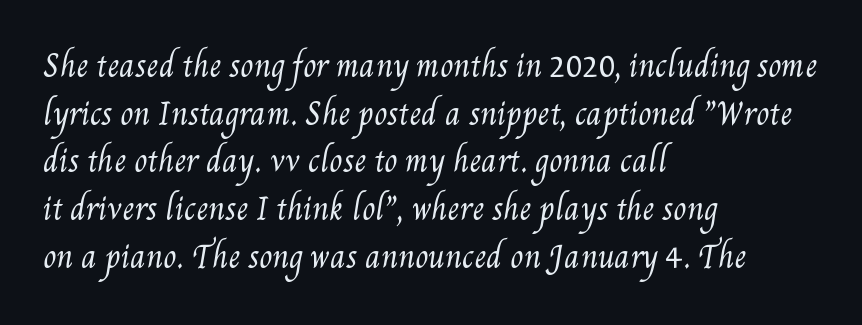
The image shows 30 px regular-weight, condensed type; set left-aligned, normal line spacing (1.59x), normal letter spacing, not underlined; medium stroke contrast and a small x-height.
